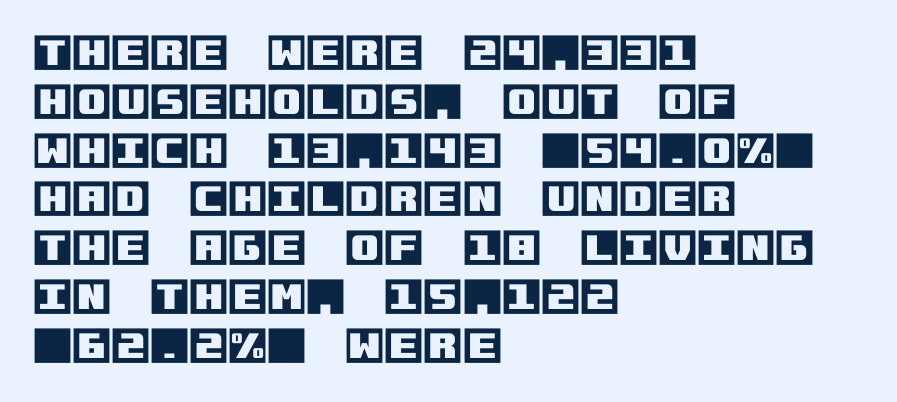
The image shows 40 px text type, upright; set left-aligned, line spacing 1.22x, normal letter spacing, not underlined; a large x-height.
